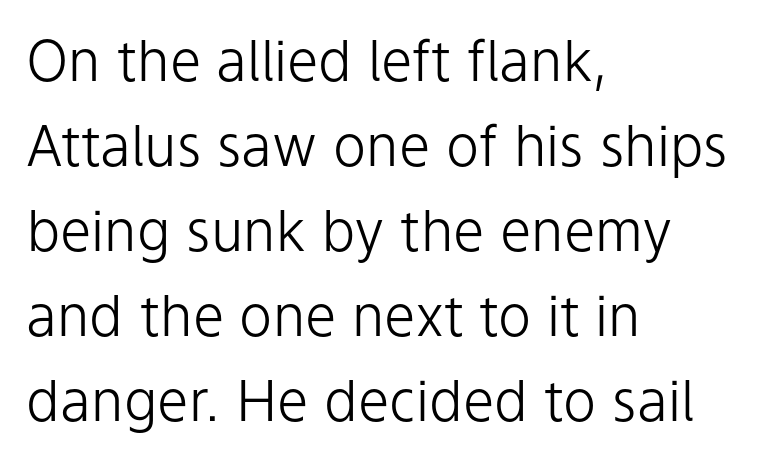
The image shows 56 px light sans-serif type, upright; set left-aligned, normal line spacing (1.52x), normal letter spacing, not underlined; low stroke contrast and a medium x-height.
